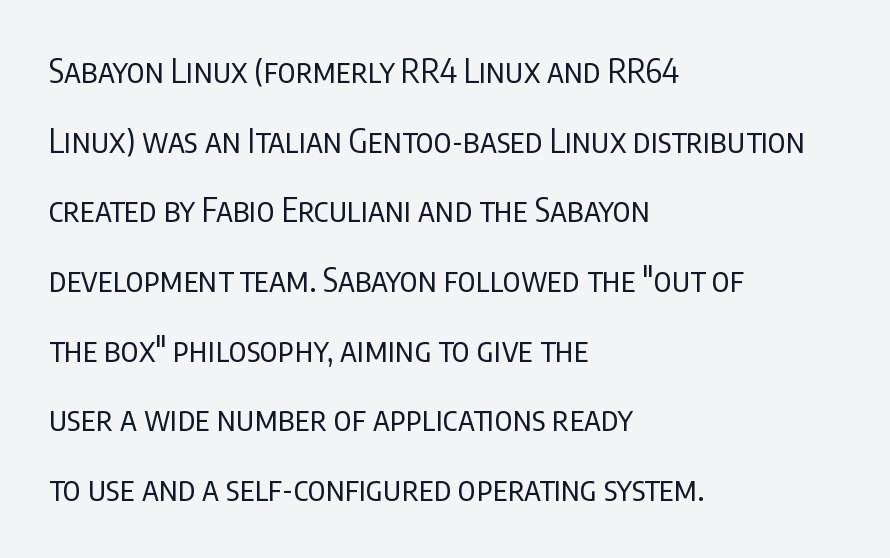
The image shows 33 px regular-weight, condensed sans-serif type, upright; set left-aligned, loose line spacing (2.11x), normal letter spacing, not underlined; low stroke contrast and a large x-height.
